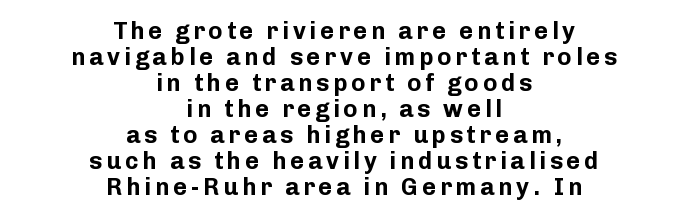
{"italic": "no", "bold": "yes", "underline": "no", "align": "center", "line_spacing": "tight", "line_spacing_ratio": 1.08, "glyph_px": 24}
